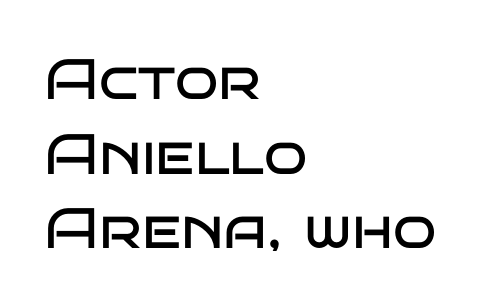
The image shows 57 px regular-weight, wide sans-serif type, upright; set left-aligned, normal line spacing (1.31x), normal letter spacing, not underlined; low stroke contrast and a large x-height.
